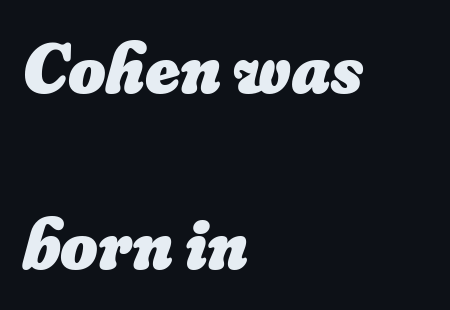
{"bold": "yes", "weight": "heavy", "width": "normal", "stroke_contrast": "low", "x_height": "small", "monospaced": "no", "underline": "no", "align": "left", "line_spacing": "loose", "line_spacing_ratio": 2.44, "letter_spacing": "normal", "letter_spacing_em": 0.0, "glyph_px": 72}
